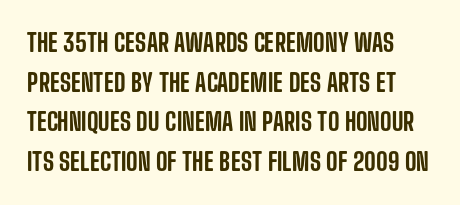
Q: Is the text italic (slanted)? A: No, it is upright.
Q: Is the text underlined? A: No.
Q: Is the spacing between letters normal or unusually wide? A: Normal.
Q: Is the spacing between lines tight, normal or loose? A: Normal.
